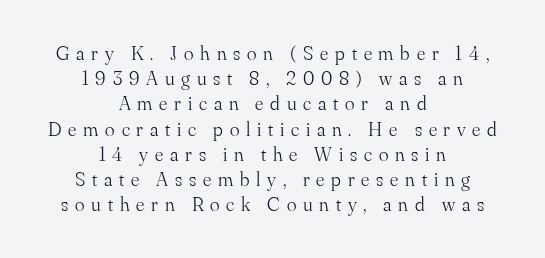
The typography opts for an upright posture over an oblique one. Baseline-to-baseline distance is the conventional proportion of letter height. Is the letter spacing exaggerated? Yes — the characters are pushed far apart. Each stroke keeps to a modest, everyday thickness or less.
